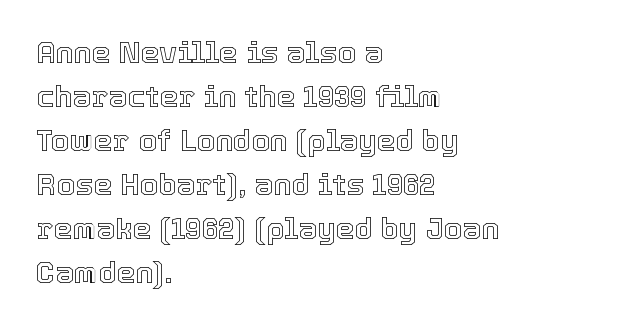
Q: Is the text italic (slanted)? A: No, it is upright.
Q: Is the text underlined? A: No.
Q: How is the paragraph aligned? A: Left-aligned.
Q: Is the spacing between letters normal or unusually wide? A: Normal.
Q: Is the spacing between lines tight, normal or loose? A: Normal.
Q: Width (condensed, normal, or wide)? A: Normal.
Q: x-height? A: Medium.
Q: Monospaced? A: No.
